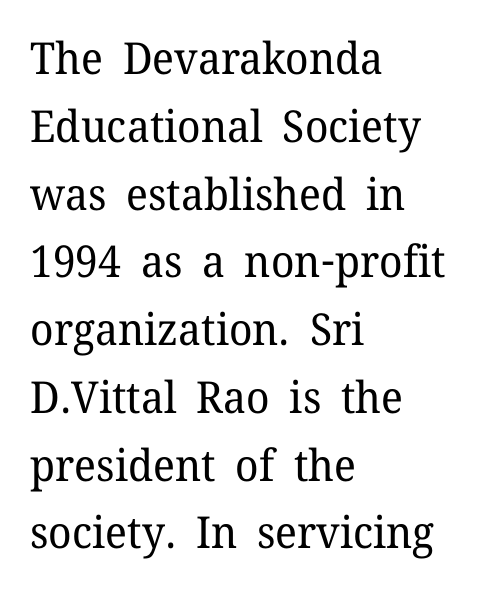
Layout note: lines flush left. Look at the tracking — it's just the regular setting, nothing added. These glyphs show unthickened strokes, regular width or finer. Beneath every word, the page is bare. Evenly set lines give the paragraph a standard silhouette. The lettering holds an erect, upright posture throughout.
